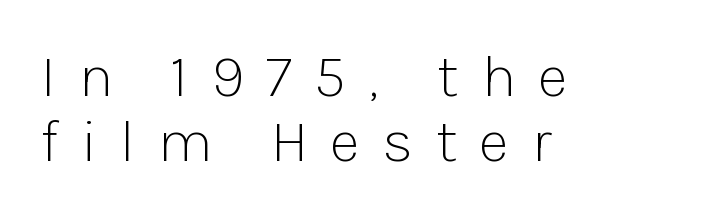
{"serif": "no", "italic": "no", "bold": "no", "weight": "light", "width": "normal", "stroke_contrast": "low", "x_height": "medium", "monospaced": "no", "underline": "no", "align": "left", "line_spacing": "tight", "line_spacing_ratio": 1.08, "letter_spacing": "wide", "letter_spacing_em": 0.37, "glyph_px": 60}
